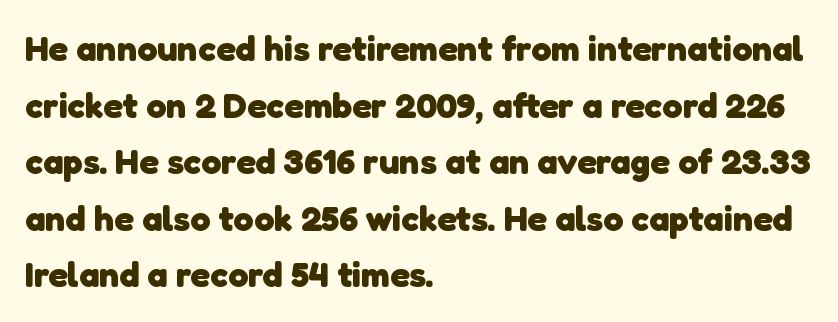
Compared with an ordinary text face, these strokes are far heavier — a full bold. A typesetter would call this proportional, since set widths differ per character. Decoration check: the copy has no underline. Look at the bottom of the vertical strokes: they stop flat, with no serifs.
